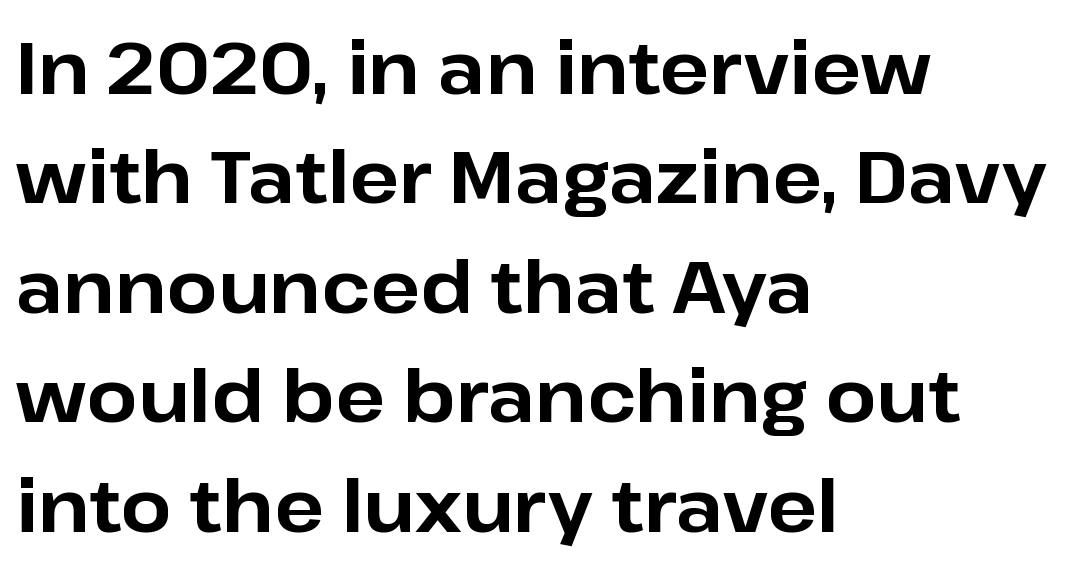
A classic flush-left, rag-right setting is used for this passage. This sample uses an upright cut, with every glyph sitting square on the baseline. Pretty heavy lettering here — definitely bold. The words here are not underlined. Whoever set this chose a conventional vertical rhythm.
